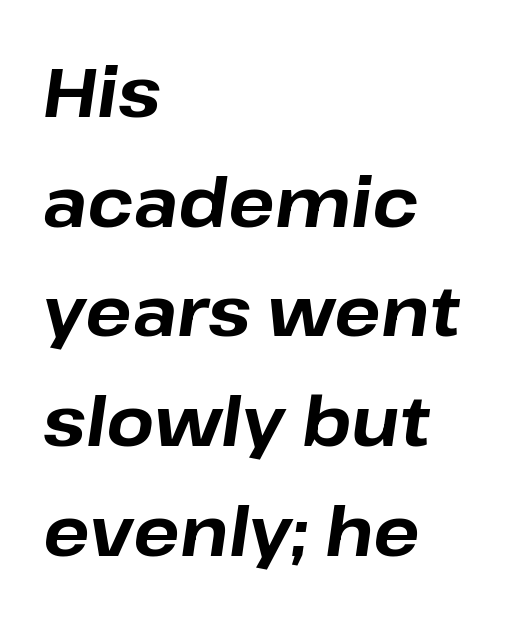
This sample has the flowing, uneven cadence of proportional lettering. Designer's note — italics engaged. The typesetter chose a ragged-right arrangement here. Does the leading feel generous? No, just average. The glyphs are unaccompanied by any horizontal stroke below them. Students, note that the glyphs here touch the page at normal intervals.
